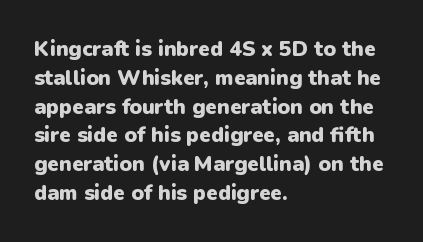
Q: Is the text bold? A: Yes.
Q: Is the text italic (slanted)? A: No, it is upright.
Q: Is the text underlined? A: No.
Q: How is the paragraph aligned? A: Left-aligned.
Q: Is the spacing between letters normal or unusually wide? A: Normal.
Q: Is the spacing between lines tight, normal or loose? A: Normal.
